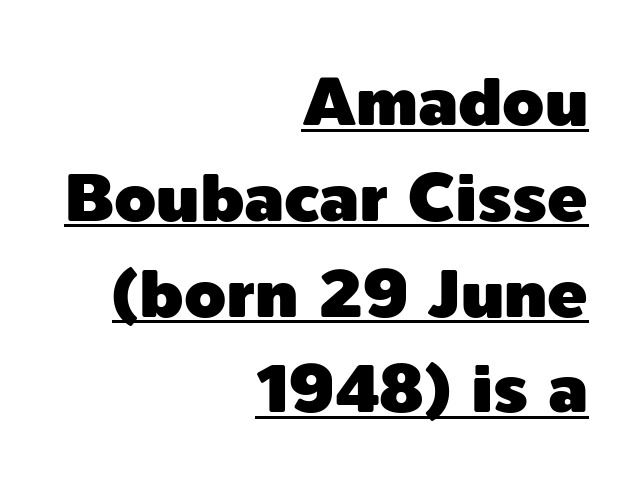
Are there feet on the stems? There aren't — it's a sans. Somebody hit Ctrl+U on this one — the words are underlined. Summary of vertical rhythm: regular, with standard interline spacing. Proportional: the letters do not fall into vertical columns. Is there any slant? The stems are plumb. Leftover space on each line is placed entirely before the opening word.
